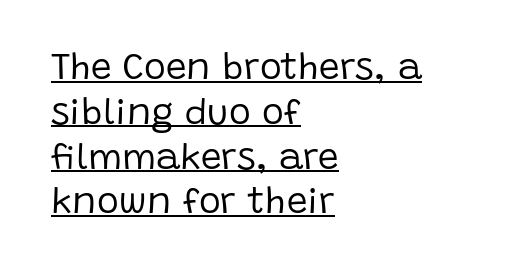
Q: Is the text bold? A: No.
Q: Is the text italic (slanted)? A: No, it is upright.
Q: Is the typeface a serif or a sans-serif typeface? A: Sans-serif.
Q: Is the text underlined? A: Yes.
Q: How is the paragraph aligned? A: Left-aligned.
Q: Is the spacing between letters normal or unusually wide? A: Normal.
Q: Width (condensed, normal, or wide)? A: Normal.
Q: Stroke contrast? A: Low.
Q: x-height? A: Large.
Q: Monospaced? A: No.
